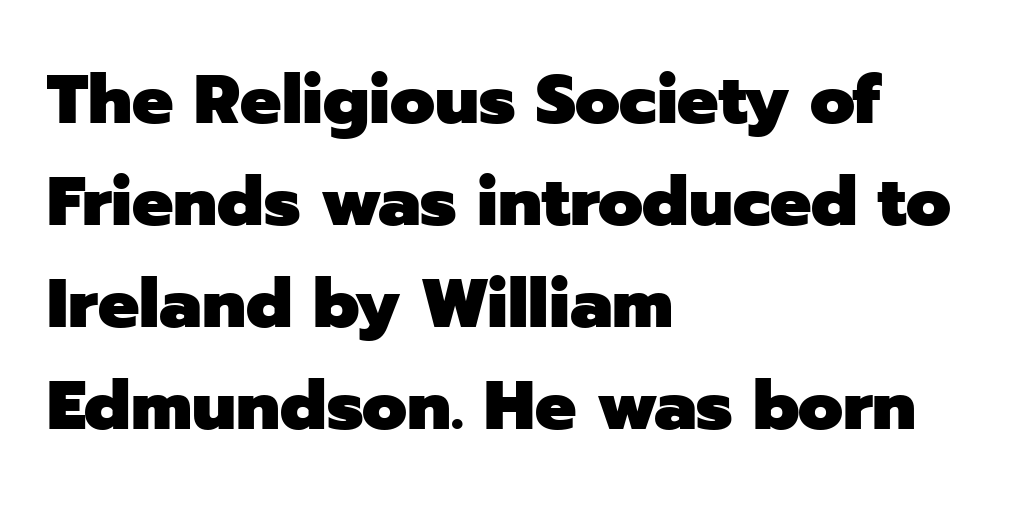
Q: Is the text bold? A: Yes.
Q: Is the text italic (slanted)? A: No, it is upright.
Q: Is the typeface a serif or a sans-serif typeface? A: Sans-serif.
Q: Is the text underlined? A: No.
Q: How is the paragraph aligned? A: Left-aligned.
Q: Is the spacing between letters normal or unusually wide? A: Normal.
Q: Is the spacing between lines tight, normal or loose? A: Normal.
Q: Width (condensed, normal, or wide)? A: Normal.
Q: Stroke contrast? A: Low.
Q: x-height? A: Medium.
Q: Monospaced? A: No.
